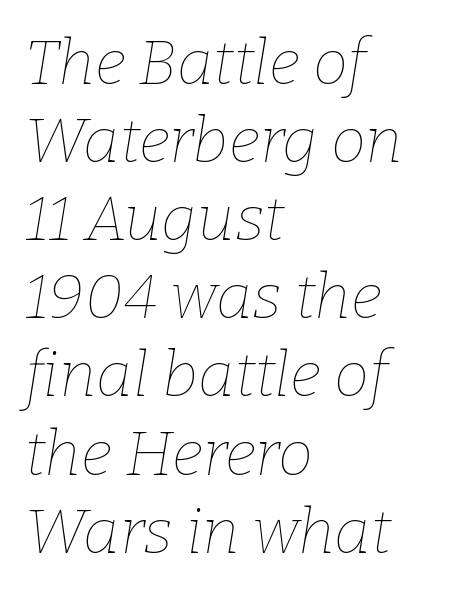
{"italic": "yes", "lean": "right", "slant_degrees": 9, "bold": "no", "weight": "thin", "width": "normal", "stroke_contrast": "low", "x_height": "medium", "monospaced": "no", "underline": "no", "align": "left", "line_spacing_ratio": 1.24, "letter_spacing": "normal", "letter_spacing_em": 0.0, "glyph_px": 63}
